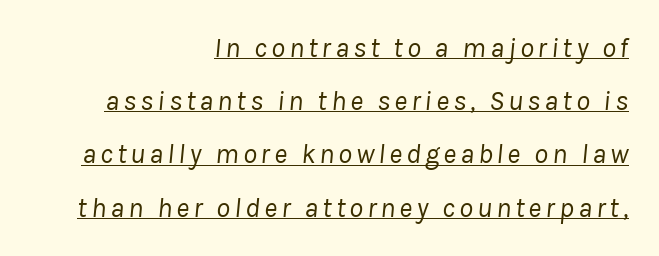
The image shows 28 px regular-weight type, italic (leaning right); set right-aligned, loose line spacing (1.9x), underlined; low stroke contrast and a medium x-height.
